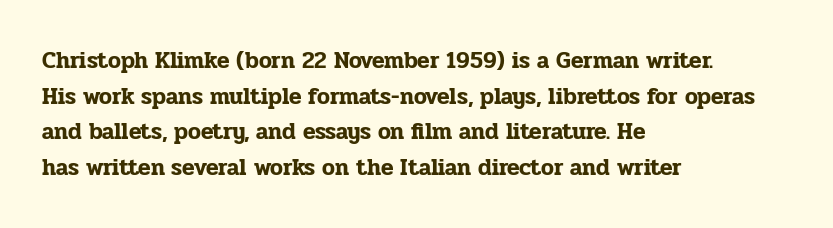
{"italic": "no", "underline": "no", "align": "left", "line_spacing": "normal", "line_spacing_ratio": 1.55, "letter_spacing": "normal", "letter_spacing_em": 0.0, "glyph_px": 23}
